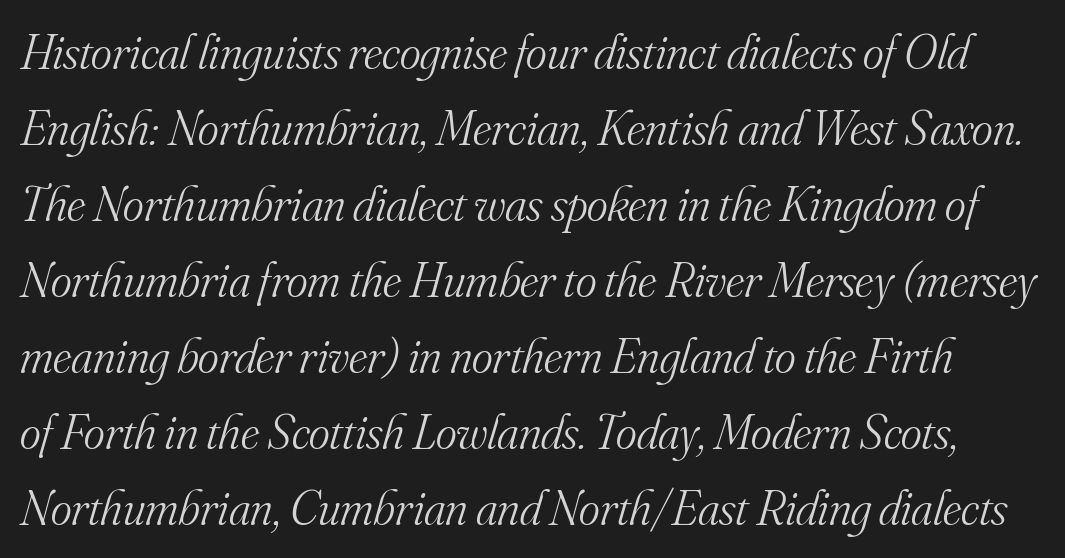
Q: Is the text bold? A: No.
Q: Is the text italic (slanted)? A: Yes, it leans right by about 16 degrees.
Q: Is the typeface a serif or a sans-serif typeface? A: Serif.
Q: Is the text underlined? A: No.
Q: Is the spacing between letters normal or unusually wide? A: Normal.
Q: Is the spacing between lines tight, normal or loose? A: Normal.
Q: Width (condensed, normal, or wide)? A: Normal.
Q: Stroke contrast? A: Medium.
Q: x-height? A: Small.
Q: Monospaced? A: No.
